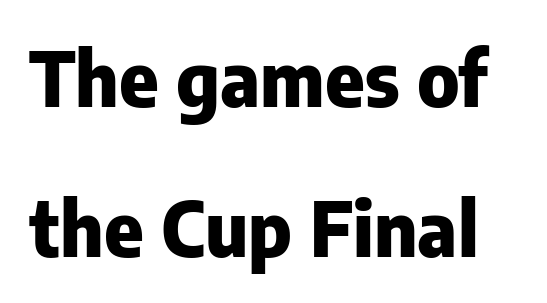
The image shows 75 px heavy sans-serif type, upright; set loose line spacing (2.0x), normal letter spacing, not underlined; low stroke contrast and a medium x-height.
